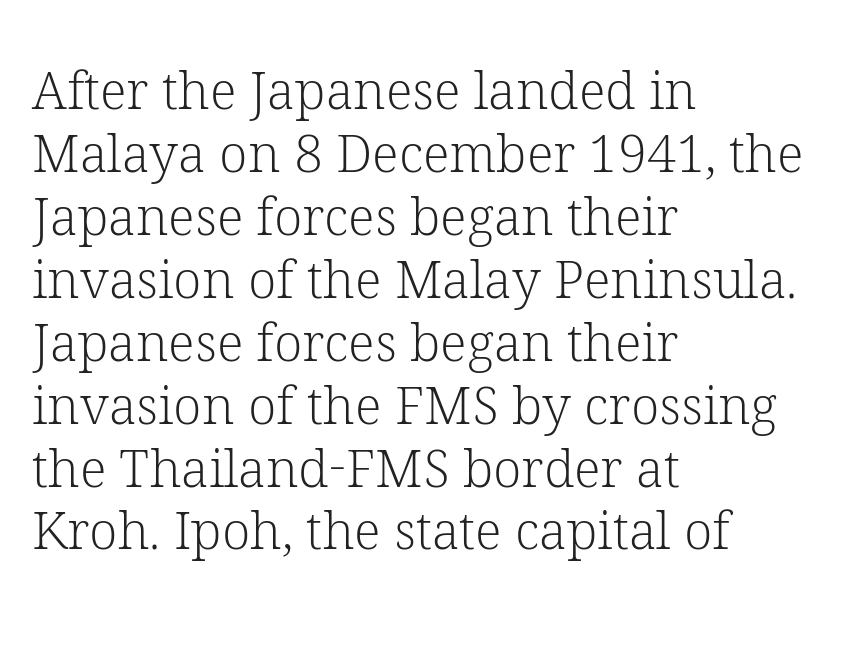
Q: Is the text bold? A: No.
Q: Is the text italic (slanted)? A: No, it is upright.
Q: Is the typeface a serif or a sans-serif typeface? A: Serif.
Q: Is the text underlined? A: No.
Q: How is the paragraph aligned? A: Left-aligned.
Q: Is the spacing between letters normal or unusually wide? A: Normal.
Q: Width (condensed, normal, or wide)? A: Normal.
Q: Stroke contrast? A: Low.
Q: x-height? A: Medium.
Q: Monospaced? A: No.
